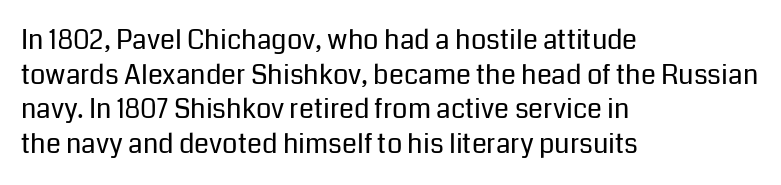
The image shows 27 px text type, upright; set left-aligned, normal line spacing (1.28x), normal letter spacing, not underlined.
